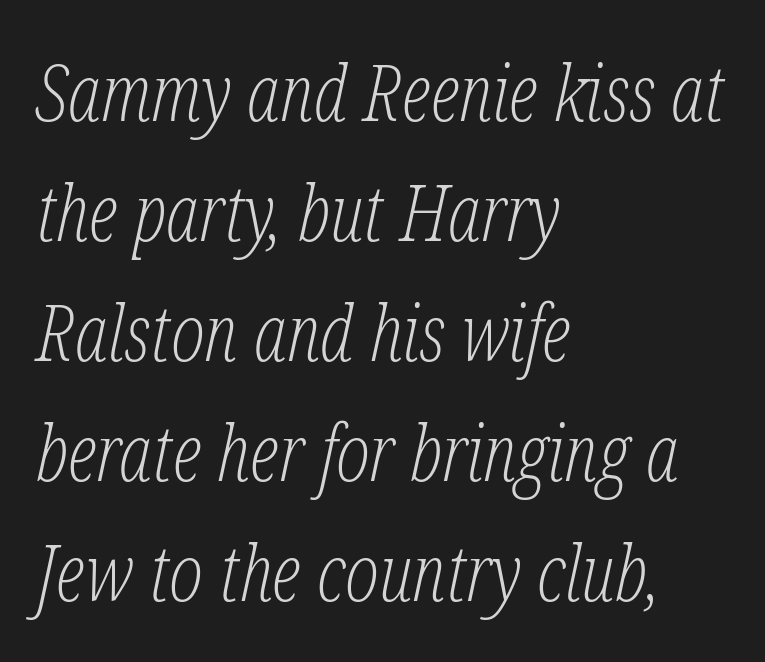
The image shows 79 px light, condensed serif type, italic (leaning right); set left-aligned, normal line spacing (1.52x), normal letter spacing, not underlined; low stroke contrast and a medium x-height.
